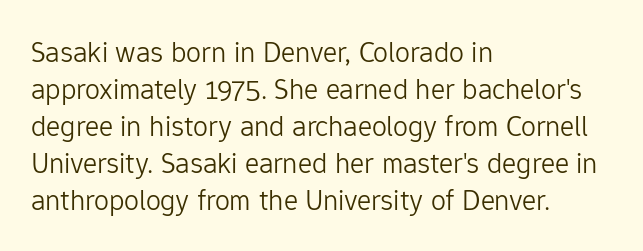
Q: Is the text bold? A: No.
Q: Is the text italic (slanted)? A: No, it is upright.
Q: Is the typeface a serif or a sans-serif typeface? A: Sans-serif.
Q: Is the text underlined? A: No.
Q: How is the paragraph aligned? A: Left-aligned.
Q: Is the spacing between letters normal or unusually wide? A: Normal.
Q: Width (condensed, normal, or wide)? A: Normal.
Q: Stroke contrast? A: Low.
Q: x-height? A: Medium.
Q: Monospaced? A: No.
